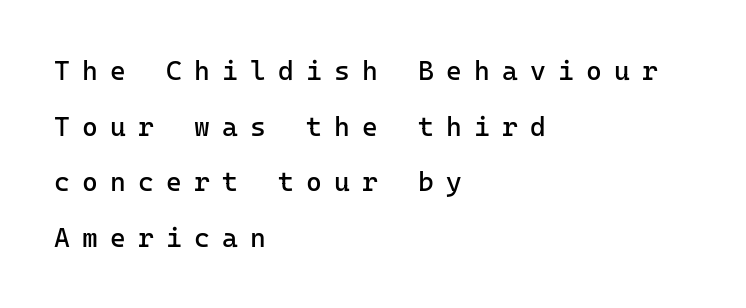
{"italic": "no", "bold": "no", "underline": "no", "align": "left", "line_spacing": "loose", "line_spacing_ratio": 2.06, "letter_spacing": "wide", "letter_spacing_em": 0.45, "glyph_px": 27}
